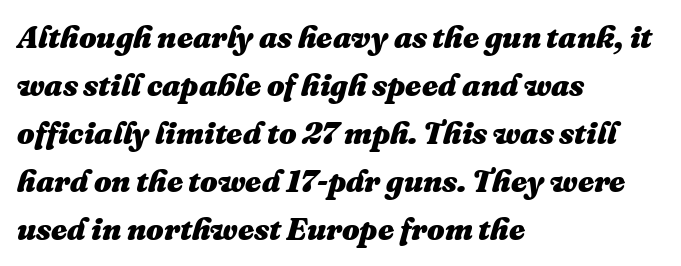
Q: Is the text bold? A: Yes.
Q: Is the text italic (slanted)? A: Yes, it leans right by about 16 degrees.
Q: Is the text underlined? A: No.
Q: How is the paragraph aligned? A: Left-aligned.
Q: Is the spacing between letters normal or unusually wide? A: Normal.
Q: Is the spacing between lines tight, normal or loose? A: Normal.
Q: Width (condensed, normal, or wide)? A: Normal.
Q: Stroke contrast? A: Medium.
Q: x-height? A: Medium.
Q: Monospaced? A: No.
